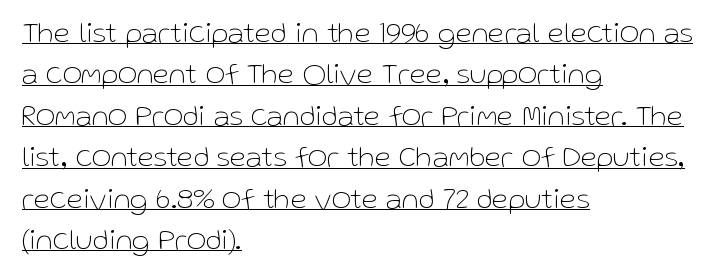
The image shows 30 px thin sans-serif type, upright; set left-aligned, normal line spacing (1.38x), normal letter spacing, underlined; low stroke contrast and a medium x-height.
